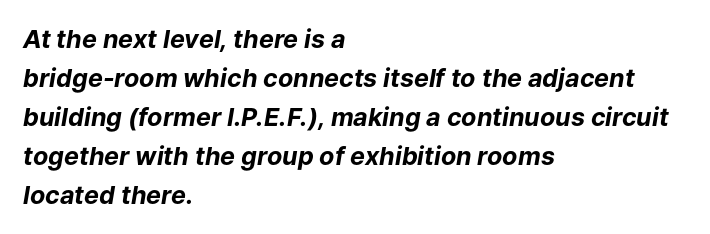
Q: Is the text bold? A: Yes.
Q: Is the text italic (slanted)? A: Yes, it leans right by about 9 degrees.
Q: Is the text underlined? A: No.
Q: How is the paragraph aligned? A: Left-aligned.
Q: Is the spacing between letters normal or unusually wide? A: Normal.
Q: Is the spacing between lines tight, normal or loose? A: Normal.
